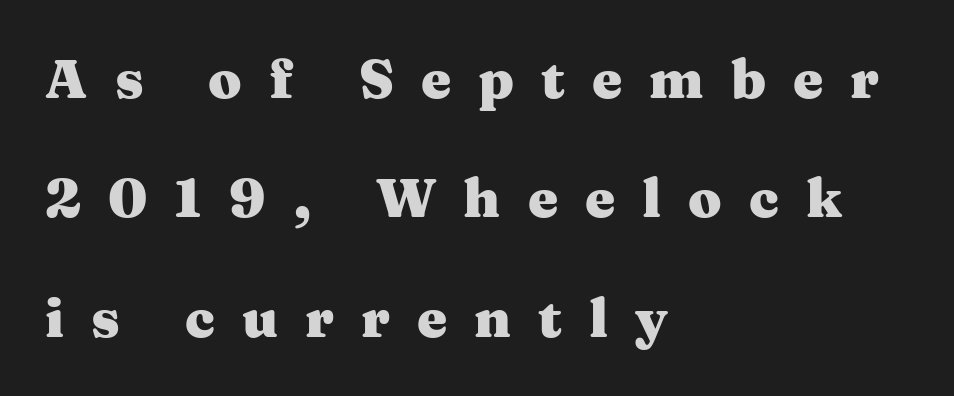
Q: Is the text bold? A: Yes.
Q: Is the text italic (slanted)? A: No, it is upright.
Q: Is the typeface a serif or a sans-serif typeface? A: Serif.
Q: Is the text underlined? A: No.
Q: How is the paragraph aligned? A: Left-aligned.
Q: Is the spacing between letters normal or unusually wide? A: Unusually wide.
Q: Is the spacing between lines tight, normal or loose? A: Loose.
Q: Width (condensed, normal, or wide)? A: Wide.
Q: Stroke contrast? A: Medium.
Q: x-height? A: Medium.
Q: Monospaced? A: No.
